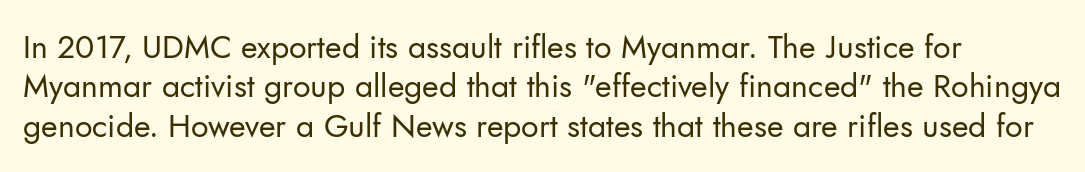
The image shows 32 px regular-weight sans-serif type, upright; set line spacing 1.23x, normal letter spacing, not underlined; low stroke contrast and a small x-height.
